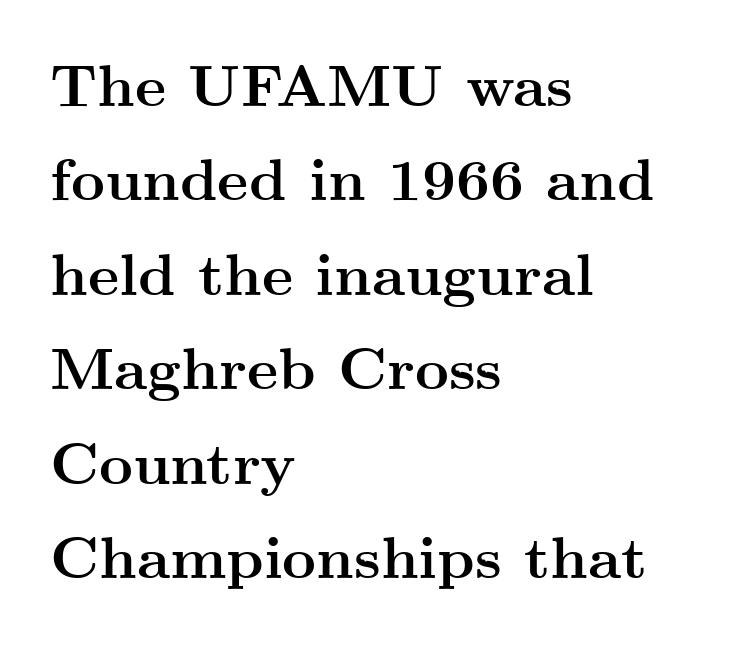
Q: Is the text bold? A: Yes.
Q: Is the text italic (slanted)? A: No, it is upright.
Q: Is the typeface a serif or a sans-serif typeface? A: Serif.
Q: Is the text underlined? A: No.
Q: How is the paragraph aligned? A: Left-aligned.
Q: Is the spacing between letters normal or unusually wide? A: Normal.
Q: Is the spacing between lines tight, normal or loose? A: Normal.
Q: Width (condensed, normal, or wide)? A: Wide.
Q: Stroke contrast? A: Medium.
Q: x-height? A: Small.
Q: Monospaced? A: No.
